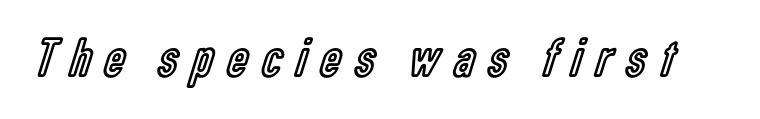
{"width": "condensed", "x_height": "medium", "monospaced": "no", "underline": "no", "letter_spacing": "wide", "letter_spacing_em": 0.26, "glyph_px": 56}
